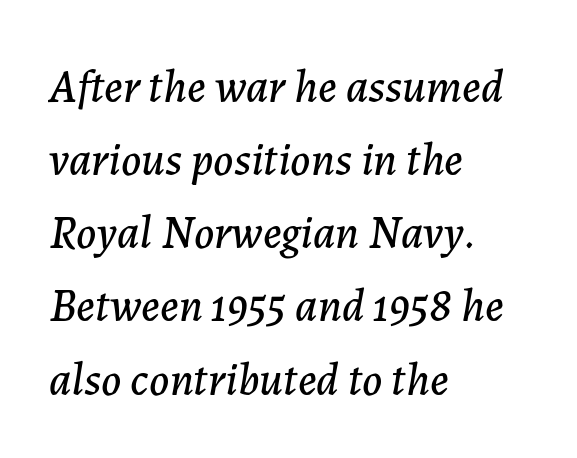
{"italic": "yes", "lean": "right", "slant_degrees": 7, "width": "normal", "stroke_contrast": "low", "x_height": "medium", "monospaced": "no", "underline": "no", "align": "left", "line_spacing": "normal", "line_spacing_ratio": 1.59, "letter_spacing": "normal", "letter_spacing_em": 0.0, "glyph_px": 46}
